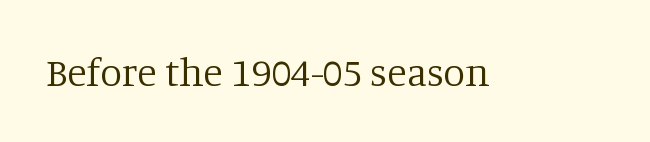
The image shows 40 px regular-weight serif type, upright; set normal letter spacing, not underlined; low stroke contrast and a large x-height.
